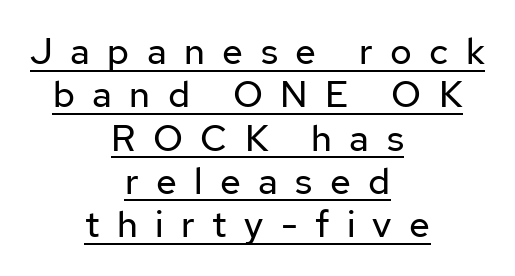
Q: Is the text bold? A: No.
Q: Is the text italic (slanted)? A: No, it is upright.
Q: Is the typeface a serif or a sans-serif typeface? A: Sans-serif.
Q: Is the text underlined? A: Yes.
Q: How is the paragraph aligned? A: Centered.
Q: Is the spacing between letters normal or unusually wide? A: Unusually wide.
Q: Width (condensed, normal, or wide)? A: Normal.
Q: Stroke contrast? A: Low.
Q: x-height? A: Medium.
Q: Monospaced? A: No.
